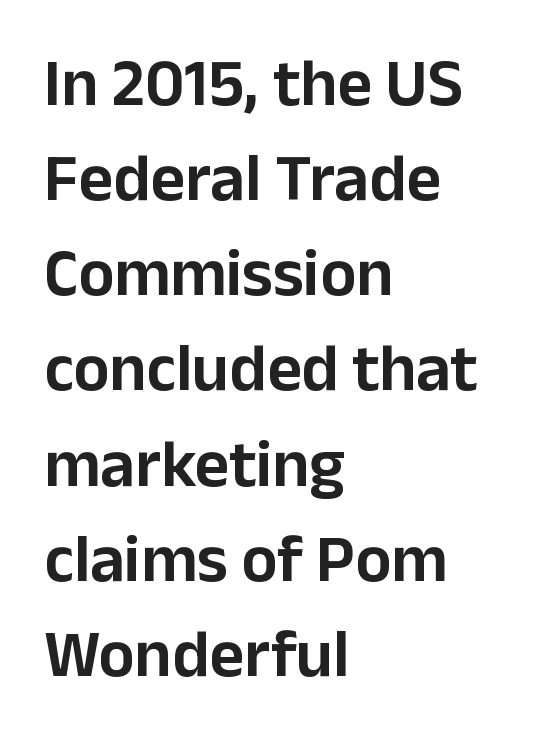
Posture: vertical. Looks like regular typesetting: each glyph gets only the width it needs. Short note: letters normally spaced. Type without underlining.
